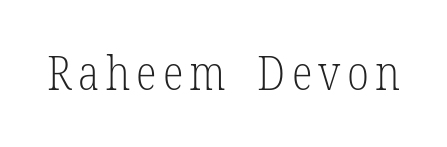
The image shows 48 px light, condensed serif type, upright; set not underlined; low stroke contrast and a medium x-height.
